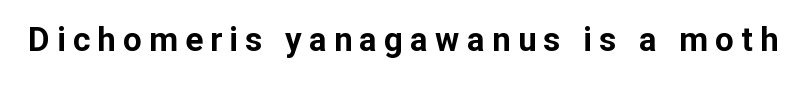
Inter-character spacing is expanded well beyond the font's built-in metrics. Posture: vertical. What kind of face is this? One without serifs — a sans. Is this a fixed-width face? No — the glyphs have proportional, varying widths. A full-strength bold gives these letters their thick strokes. The strip under each line holds only bare page.
